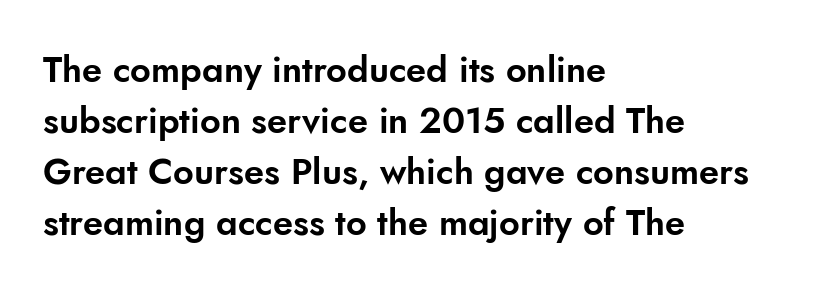
The image shows 36 px sans-serif type, upright; set left-aligned, normal line spacing (1.42x), normal letter spacing, not underlined; low stroke contrast and a small x-height.
